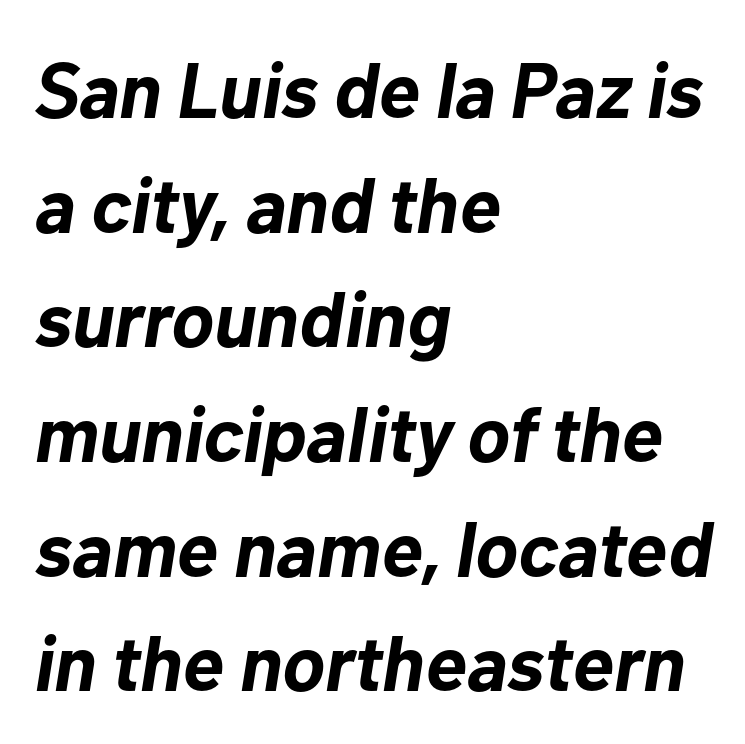
The line-height multiplier appears to be the usual default. In terms of posture, this sample is oblique. Weight check: bold — yes, fully. Words float on clear page, feet unadorned. Nothing unusual about the tracking: characters are spaced as the font intends.
